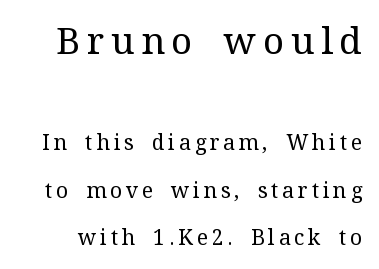
Q: Is the text bold? A: No.
Q: Is the text italic (slanted)? A: No, it is upright.
Q: Is the typeface a serif or a sans-serif typeface? A: Serif.
Q: Is the text underlined? A: No.
Q: Is the spacing between lines tight, normal or loose? A: Loose.
Q: Which block of text is set in a larger size, the first (top) or the second (bottom)? A: The first (top) one.
Q: Width (condensed, normal, or wide)? A: Normal.
Q: Stroke contrast? A: Medium.
Q: x-height? A: Medium.
Q: Monospaced? A: No.
